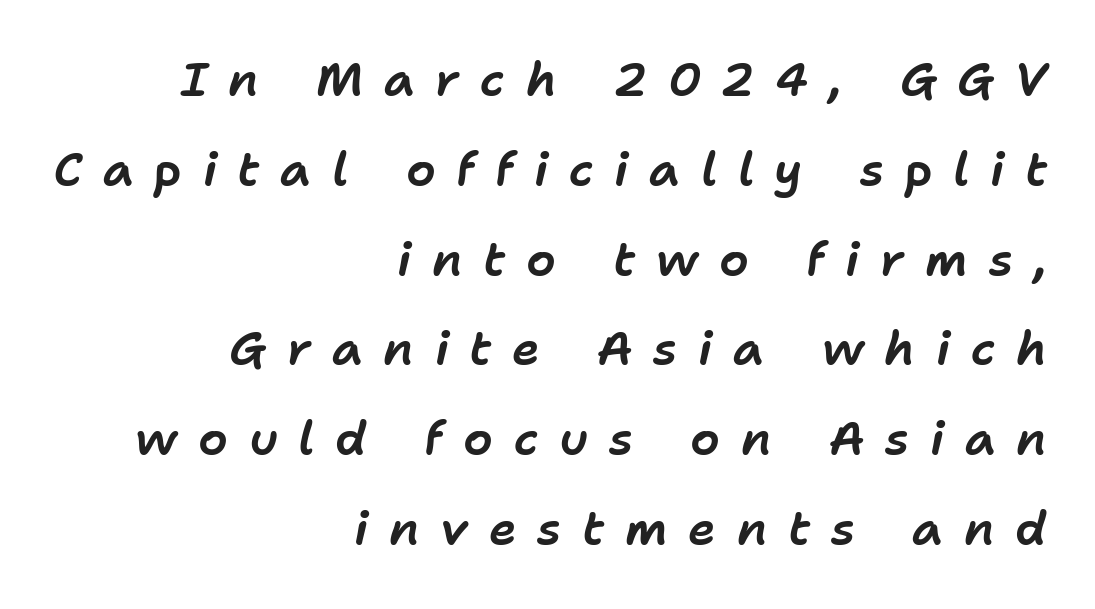
{"italic": "yes", "lean": "right", "slant_degrees": 11, "width": "normal", "stroke_contrast": "low", "x_height": "medium", "monospaced": "no", "underline": "no", "align": "right", "line_spacing": "loose", "line_spacing_ratio": 1.91, "letter_spacing": "wide", "letter_spacing_em": 0.44, "glyph_px": 47}
